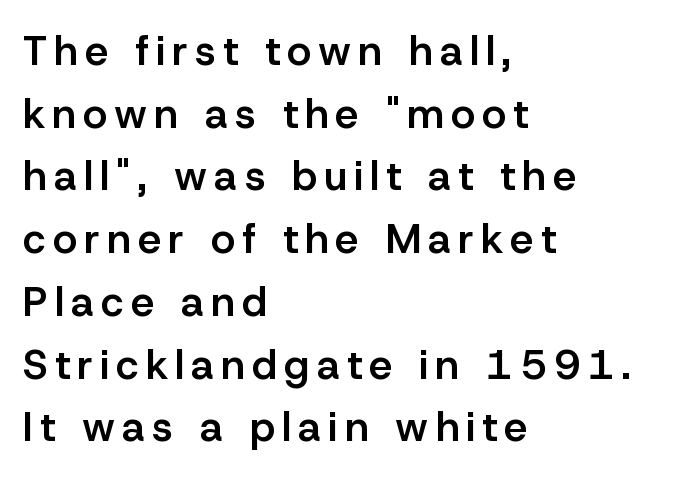
Q: Is the text bold? A: Semi-bold.
Q: Is the text italic (slanted)? A: No, it is upright.
Q: Is the typeface a serif or a sans-serif typeface? A: Sans-serif.
Q: Is the text underlined? A: No.
Q: How is the paragraph aligned? A: Left-aligned.
Q: Is the spacing between lines tight, normal or loose? A: Normal.
Q: Width (condensed, normal, or wide)? A: Normal.
Q: Stroke contrast? A: Low.
Q: x-height? A: Medium.
Q: Monospaced? A: No.
